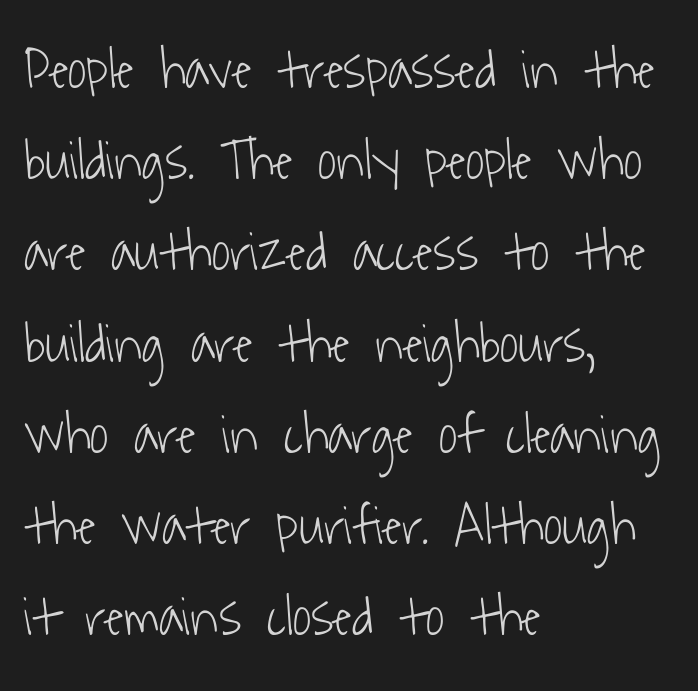
The image shows 57 px light, condensed sans-serif type; set left-aligned, normal line spacing (1.6x), normal letter spacing, not underlined; low stroke contrast and a medium x-height.
